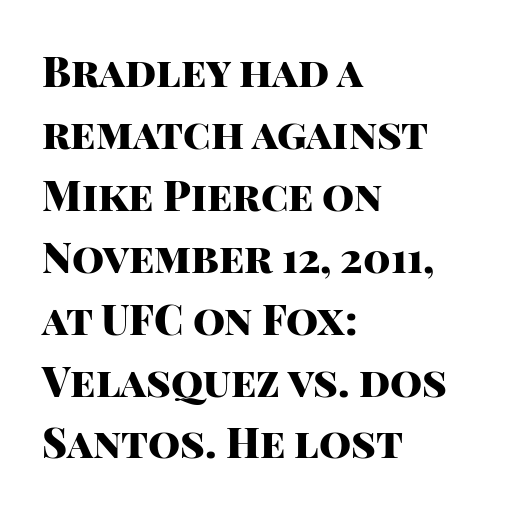
Q: Is the text bold? A: Yes.
Q: Is the text italic (slanted)? A: No, it is upright.
Q: Is the typeface a serif or a sans-serif typeface? A: Sans-serif.
Q: Is the text underlined? A: No.
Q: How is the paragraph aligned? A: Left-aligned.
Q: Is the spacing between letters normal or unusually wide? A: Normal.
Q: Is the spacing between lines tight, normal or loose? A: Normal.
Q: Width (condensed, normal, or wide)? A: Normal.
Q: Stroke contrast? A: High.
Q: x-height? A: Large.
Q: Monospaced? A: No.
